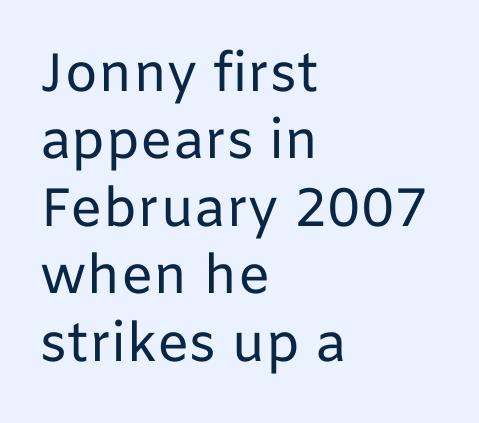
The image shows 54 px regular-weight sans-serif type, upright; set left-aligned, normal line spacing (1.25x), normal letter spacing, not underlined; low stroke contrast and a medium x-height.
